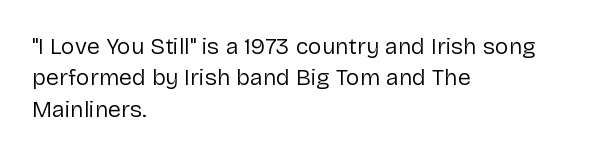
Q: Is the text bold? A: No.
Q: Is the text italic (slanted)? A: No, it is upright.
Q: Is the text underlined? A: No.
Q: How is the paragraph aligned? A: Left-aligned.
Q: Is the spacing between letters normal or unusually wide? A: Normal.
Q: Is the spacing between lines tight, normal or loose? A: Normal.
